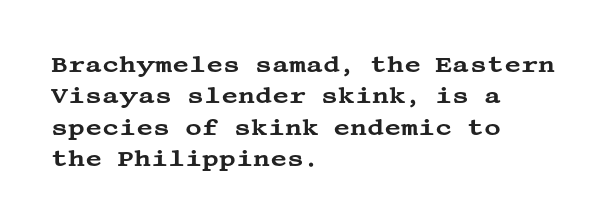
Q: Is the text italic (slanted)? A: No, it is upright.
Q: Is the text underlined? A: No.
Q: How is the paragraph aligned? A: Left-aligned.
Q: Is the spacing between letters normal or unusually wide? A: Normal.
Q: Is the spacing between lines tight, normal or loose? A: Normal.
